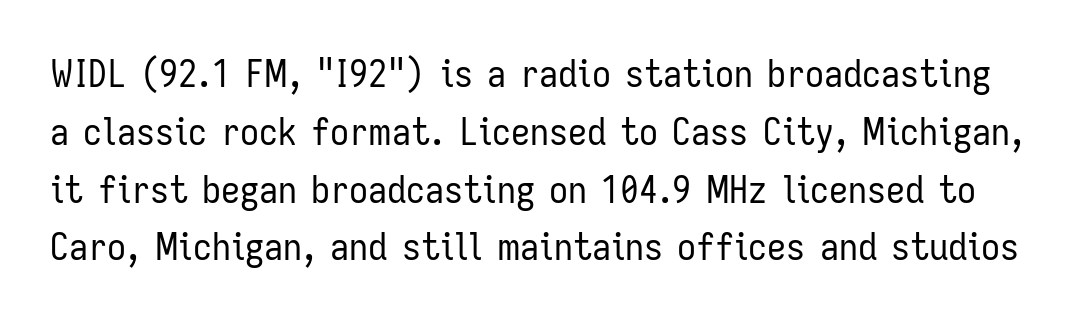
The image shows 38 px regular-weight, condensed sans-serif type, upright; set normal line spacing (1.52x), normal letter spacing, not underlined; low stroke contrast and a medium x-height.
